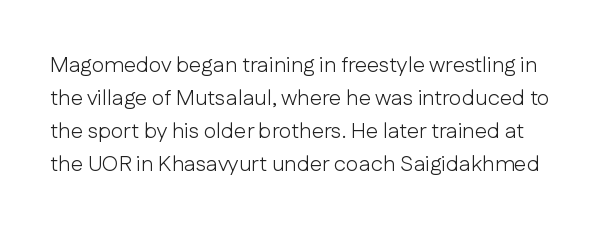
The image shows 22 px text type, upright; set normal line spacing (1.5x), normal letter spacing, not underlined.
